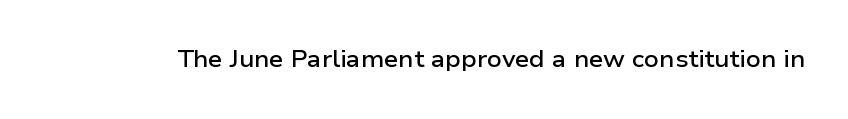
Q: Is the text bold? A: Semi-bold.
Q: Is the text italic (slanted)? A: No, it is upright.
Q: Is the text underlined? A: No.
Q: Is the spacing between letters normal or unusually wide? A: Normal.
